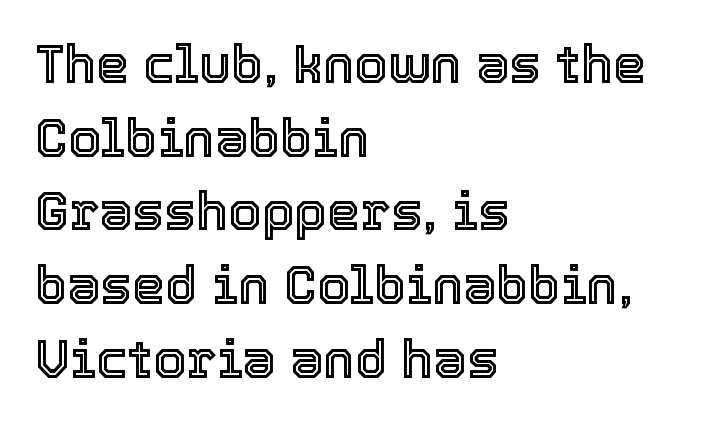
Q: Is the text italic (slanted)? A: No, it is upright.
Q: Is the text underlined? A: No.
Q: How is the paragraph aligned? A: Left-aligned.
Q: Is the spacing between letters normal or unusually wide? A: Normal.
Q: Is the spacing between lines tight, normal or loose? A: Normal.
Q: Width (condensed, normal, or wide)? A: Normal.
Q: x-height? A: Medium.
Q: Monospaced? A: No.
